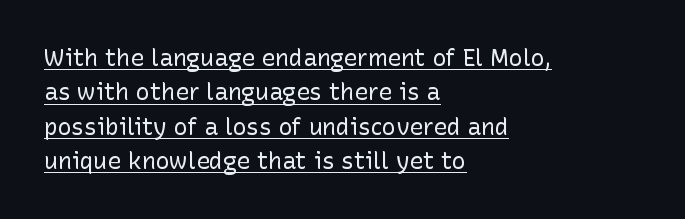
{"italic": "no", "bold": "no", "underline": "yes", "align": "left", "line_spacing": "normal", "line_spacing_ratio": 1.49, "letter_spacing": "normal", "letter_spacing_em": 0.0, "glyph_px": 23}
